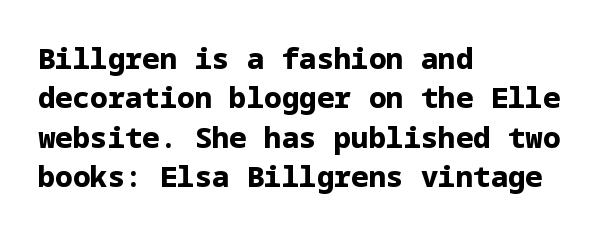
The image shows 29 px bold sans-serif type, upright; set left-aligned, normal line spacing (1.36x), normal letter spacing, not underlined; low stroke contrast and a medium x-height.
